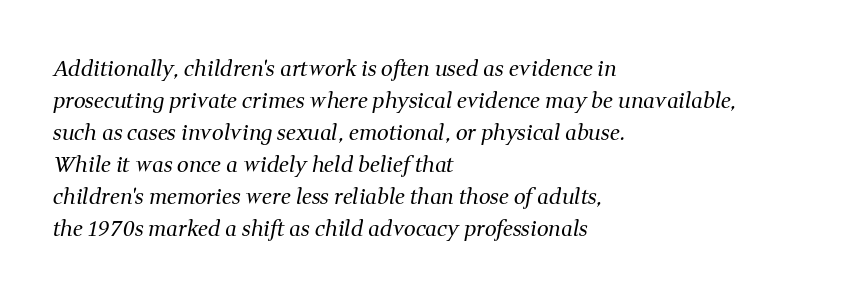
The image shows 21 px text type, italic (leaning right); set left-aligned, normal line spacing (1.52x), normal letter spacing, not underlined.
